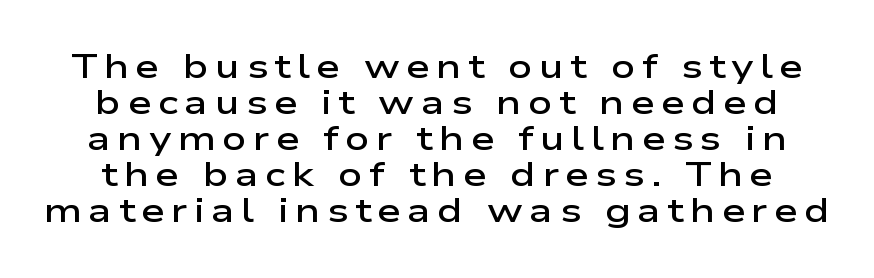
{"serif": "no", "italic": "no", "bold": "semi", "weight": "semibold", "width": "wide", "stroke_contrast": "low", "x_height": "medium", "monospaced": "no", "underline": "no", "line_spacing": "tight", "line_spacing_ratio": 1.06, "glyph_px": 34}
